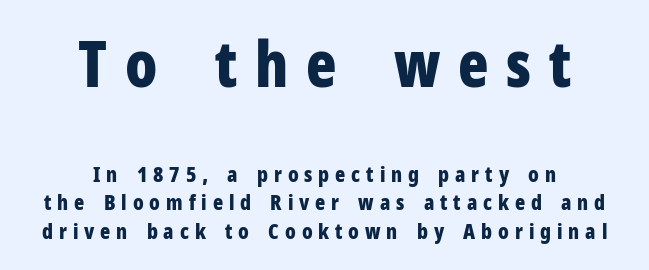
Q: Is the text bold? A: Yes.
Q: Is the text italic (slanted)? A: No, it is upright.
Q: Is the typeface a serif or a sans-serif typeface? A: Sans-serif.
Q: Is the text underlined? A: No.
Q: How is the paragraph aligned? A: Centered.
Q: Is the spacing between letters normal or unusually wide? A: Unusually wide.
Q: Is the spacing between lines tight, normal or loose? A: Normal.
Q: Which block of text is set in a larger size, the first (top) or the second (bottom)? A: The first (top) one.
Q: Width (condensed, normal, or wide)? A: Condensed.
Q: Stroke contrast? A: Low.
Q: x-height? A: Medium.
Q: Monospaced? A: No.
